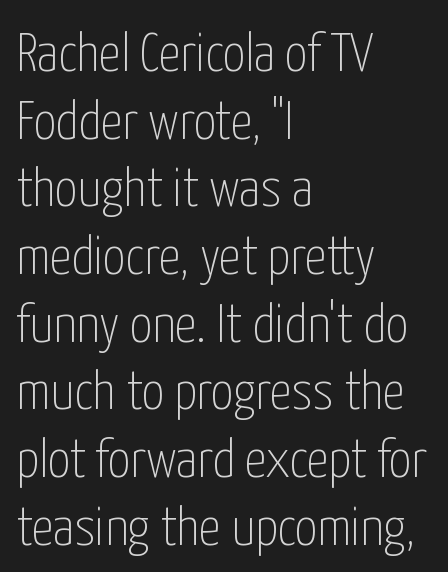
Q: Is the text bold? A: No.
Q: Is the text italic (slanted)? A: No, it is upright.
Q: Is the typeface a serif or a sans-serif typeface? A: Sans-serif.
Q: Is the text underlined? A: No.
Q: How is the paragraph aligned? A: Left-aligned.
Q: Is the spacing between letters normal or unusually wide? A: Normal.
Q: Width (condensed, normal, or wide)? A: Condensed.
Q: Stroke contrast? A: Low.
Q: x-height? A: Medium.
Q: Monospaced? A: No.
